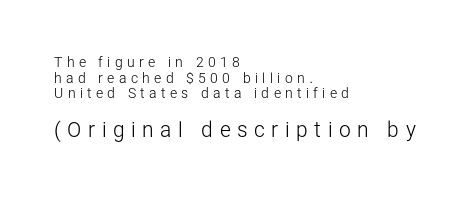
The image shows 21 px text type, upright; set left-aligned, tight line spacing (1.11x), unusually wide letter spacing (+0.31 em), not underlined; the second (bottom) block is 1.5x larger.
